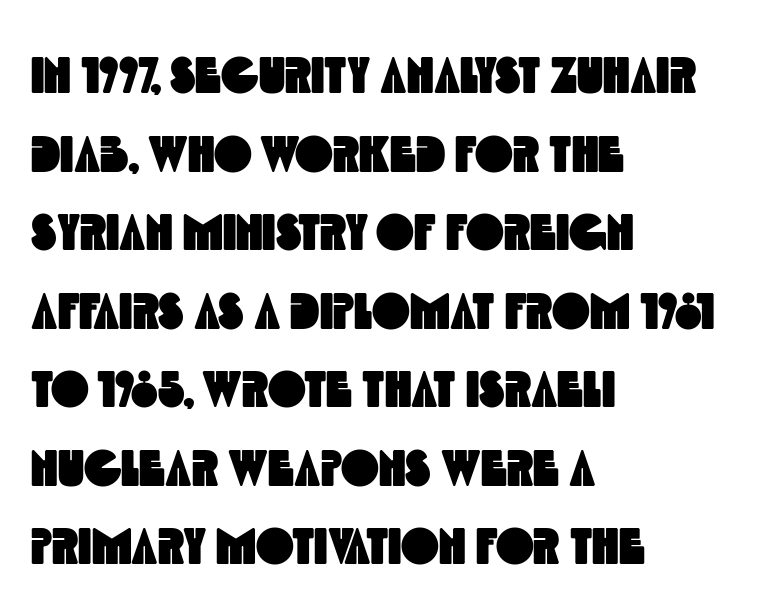
The image shows 51 px condensed sans-serif type; set left-aligned, normal line spacing (1.54x), normal letter spacing, not underlined; a large x-height.
